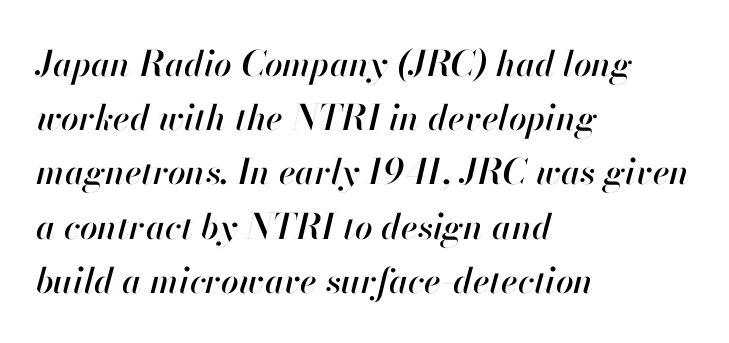
Q: Is the text italic (slanted)? A: Yes, it leans right by about 13 degrees.
Q: Is the text underlined? A: No.
Q: How is the paragraph aligned? A: Left-aligned.
Q: Is the spacing between letters normal or unusually wide? A: Normal.
Q: Is the spacing between lines tight, normal or loose? A: Normal.
Q: Width (condensed, normal, or wide)? A: Normal.
Q: Stroke contrast? A: High.
Q: x-height? A: Small.
Q: Monospaced? A: No.
